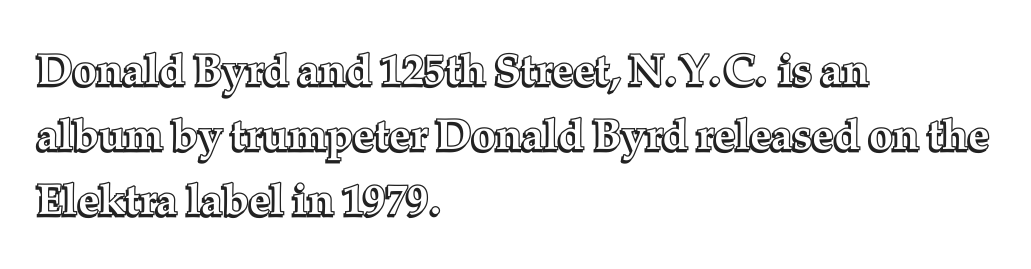
Q: Is the text italic (slanted)? A: No, it is upright.
Q: Is the text underlined? A: No.
Q: How is the paragraph aligned? A: Left-aligned.
Q: Is the spacing between letters normal or unusually wide? A: Normal.
Q: Is the spacing between lines tight, normal or loose? A: Normal.
Q: Width (condensed, normal, or wide)? A: Normal.
Q: x-height? A: Medium.
Q: Monospaced? A: No.
